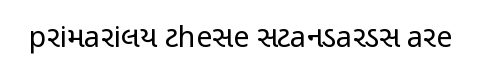
The image shows 29 px regular-weight, condensed sans-serif type, upright; set normal letter spacing, not underlined; low stroke contrast and a medium x-height.
